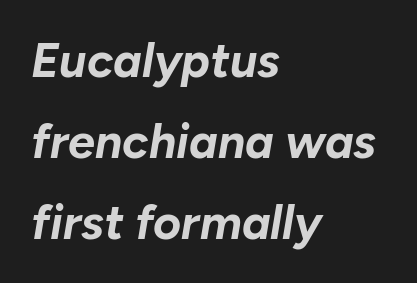
The image shows 48 px bold type, italic (leaning right); set left-aligned, normal line spacing (1.69x), normal letter spacing, not underlined; low stroke contrast and a medium x-height.
